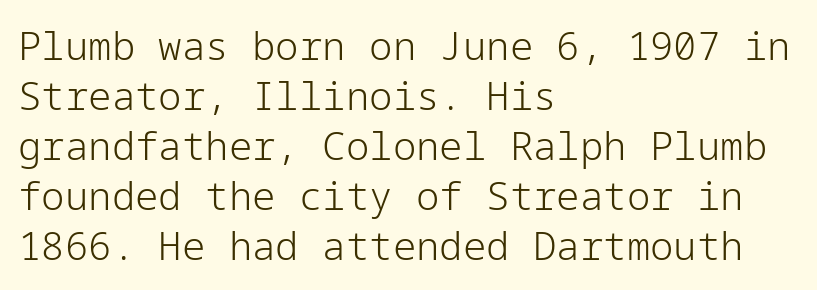
These lines are set flush left with a ragged right edge. Plain, unruled lines of type. There is no visible air inserted between adjacent glyphs. When letters stand straight like this, we call the style roman or upright. A typesetter would call this leading conventional body-copy spacing.
